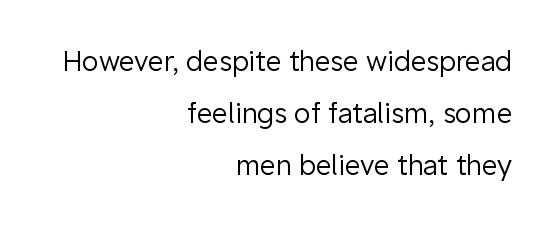
Q: Is the text bold? A: No.
Q: Is the text italic (slanted)? A: No, it is upright.
Q: Is the text underlined? A: No.
Q: How is the paragraph aligned? A: Right-aligned.
Q: Is the spacing between letters normal or unusually wide? A: Normal.
Q: Is the spacing between lines tight, normal or loose? A: Loose.
